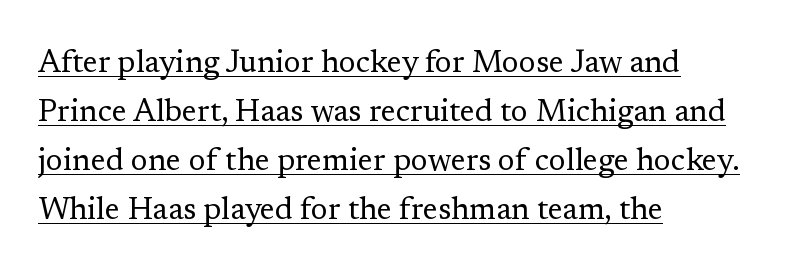
Q: Is the text bold? A: No.
Q: Is the text italic (slanted)? A: No, it is upright.
Q: Is the typeface a serif or a sans-serif typeface? A: Serif.
Q: Is the text underlined? A: Yes.
Q: How is the paragraph aligned? A: Left-aligned.
Q: Is the spacing between letters normal or unusually wide? A: Normal.
Q: Is the spacing between lines tight, normal or loose? A: Normal.
Q: Width (condensed, normal, or wide)? A: Normal.
Q: Stroke contrast? A: Low.
Q: x-height? A: Medium.
Q: Monospaced? A: No.
